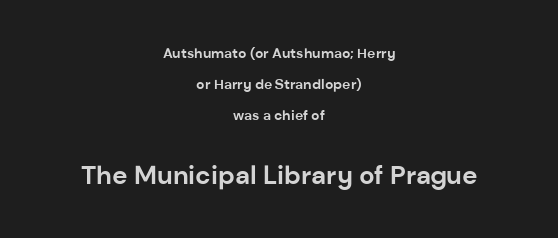
{"italic": "no", "bold": "yes", "underline": "no", "align": "center", "line_spacing": "loose", "line_spacing_ratio": 2.23, "letter_spacing": "normal", "letter_spacing_em": 0.0, "larger_block": "second", "size_ratio": 1.86, "glyph_px": 26}
